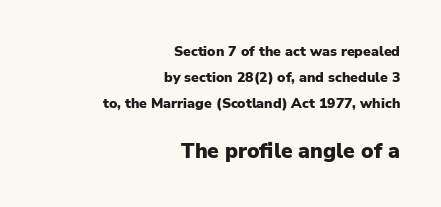
Stroke thickness is high; the sample reads as a true bold. Whoever set this made the second block the dominant, larger element. Notice how the stems are strictly vertical — no italics here. A flush-right, rag-left setting is used for this passage.
